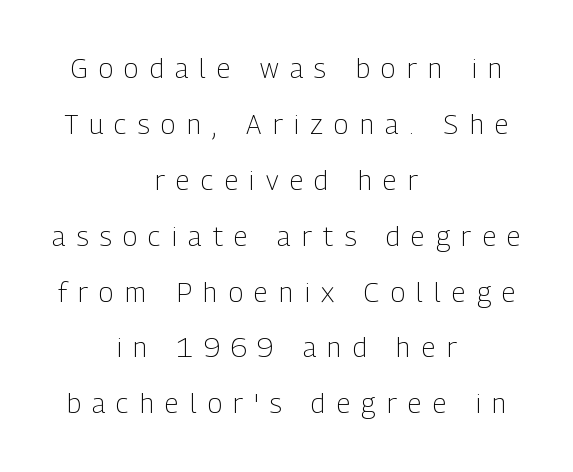
Visually the block forms a symmetrical silhouette, jagged on both flanks. Underlining? Definitely not there. One glance says open: line gaps are wider than usual. This reads as an unemphasized weight, regular at the heaviest.
